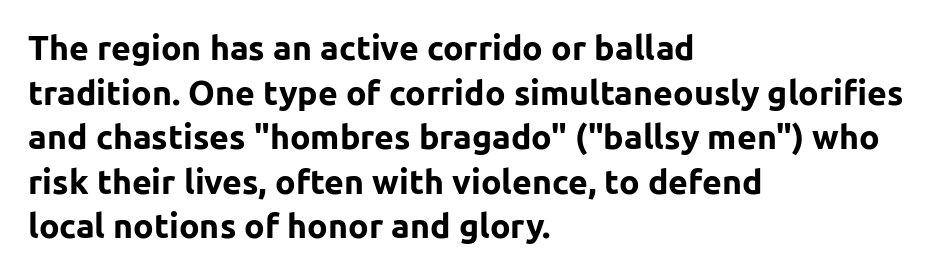
The image shows 34 px bold sans-serif type, upright; set left-aligned, normal line spacing (1.31x), normal letter spacing, not underlined; low stroke contrast and a medium x-height.
